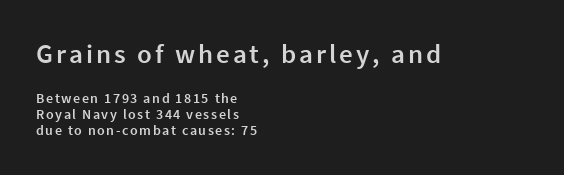
The image shows 27 px text type, upright; set left-aligned, tight line spacing (1.15x), not underlined; the first (top) block is 1.93x larger.
